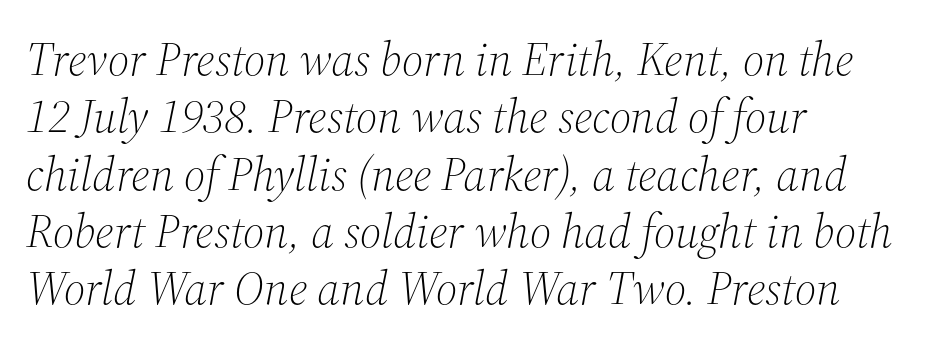
The image shows 47 px light serif type, italic (leaning right); set left-aligned, line spacing 1.22x, normal letter spacing, not underlined; medium stroke contrast and a medium x-height.
